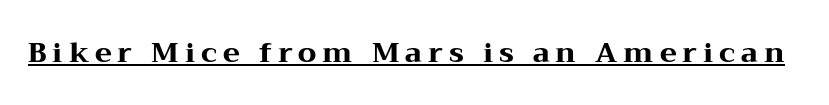
{"serif": "yes", "italic": "no", "bold": "yes", "weight": "heavy", "width": "wide", "stroke_contrast": "medium", "x_height": "medium", "monospaced": "no", "underline": "yes", "letter_spacing": "wide", "letter_spacing_em": 0.21, "glyph_px": 28}
